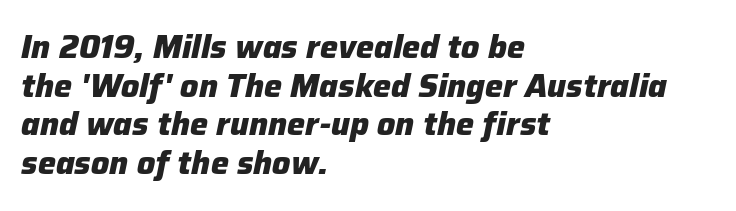
{"italic": "yes", "lean": "right", "slant_degrees": 12, "bold": "yes", "weight": "heavy", "width": "normal", "stroke_contrast": "low", "x_height": "medium", "monospaced": "no", "underline": "no", "align": "left", "line_spacing_ratio": 1.21, "letter_spacing": "normal", "letter_spacing_em": 0.0, "glyph_px": 32}
